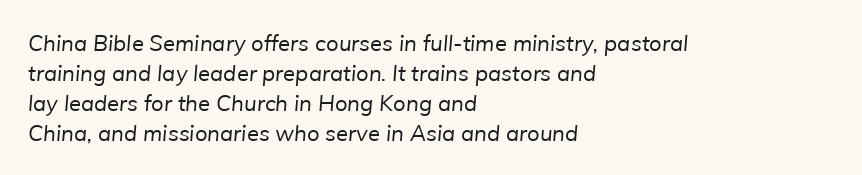
{"bold": "no", "underline": "no", "align": "left", "line_spacing": "normal", "line_spacing_ratio": 1.36, "letter_spacing": "normal", "letter_spacing_em": 0.0, "glyph_px": 22}
